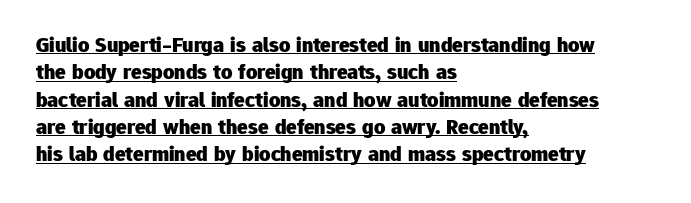
The image shows 22 px bold type, upright; set left-aligned, line spacing 1.24x, normal letter spacing, underlined.
